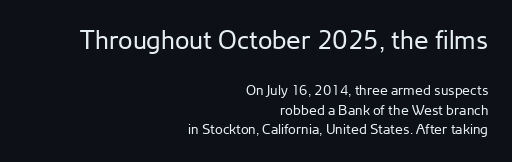
Which margin do the lines hug? The right one — the left edge is uneven. The designer left line spacing at the default. The composition opens big and finishes small. Here the glyphs are tracked normally, forming tight word shapes.
